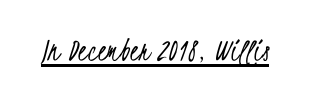
The image shows 35 px light, condensed sans-serif type; set normal letter spacing, underlined; low stroke contrast and a small x-height.
